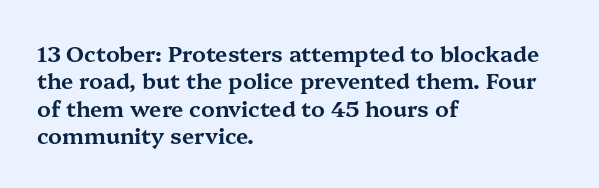
The image shows 22 px text type, upright; set left-aligned, normal line spacing (1.25x), normal letter spacing, not underlined.
